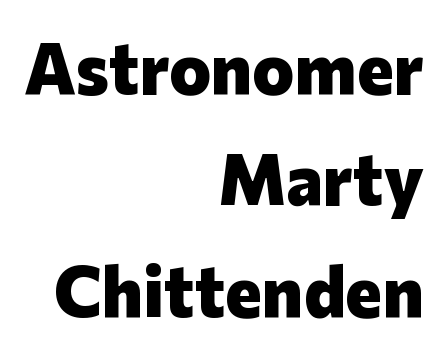
{"serif": "no", "italic": "no", "bold": "yes", "weight": "heavy", "width": "normal", "stroke_contrast": "low", "x_height": "medium", "monospaced": "no", "underline": "no", "align": "right", "line_spacing": "normal", "line_spacing_ratio": 1.57, "letter_spacing": "normal", "letter_spacing_em": 0.0, "glyph_px": 71}
